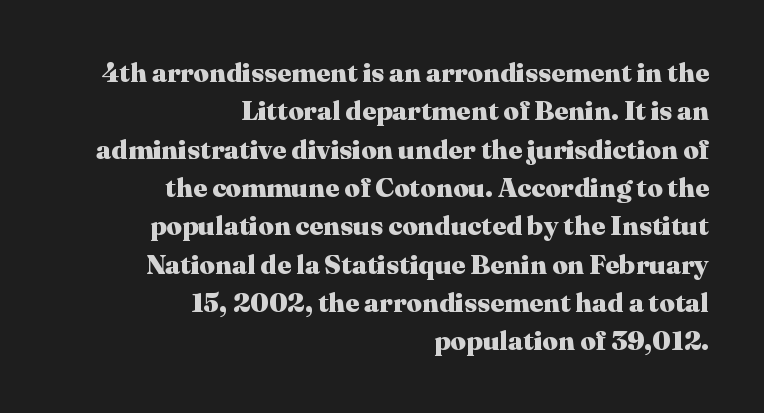
The block of text has a typical density, with ordinary space between rows. Short note: letters normally spaced. Heft: maximum for text — a bold. Quick note: underline off. The letters stand upright; this is a roman face.
